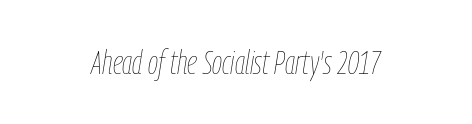
Q: Is the text bold? A: No.
Q: Is the text italic (slanted)? A: Yes, it leans right by about 9 degrees.
Q: Is the text underlined? A: No.
Q: How is the paragraph aligned? A: Centered.
Q: Is the spacing between letters normal or unusually wide? A: Normal.
Q: Width (condensed, normal, or wide)? A: Condensed.
Q: Stroke contrast? A: Low.
Q: x-height? A: Medium.
Q: Monospaced? A: No.
